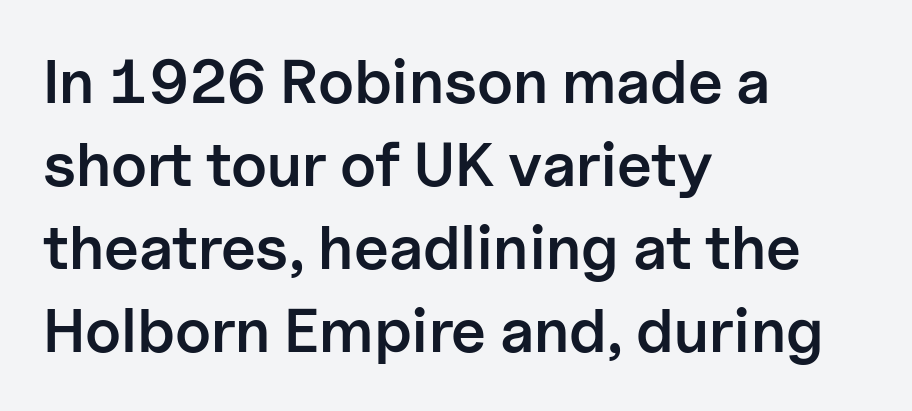
The image shows 62 px semibold sans-serif type, upright; set left-aligned, normal line spacing (1.34x), normal letter spacing, not underlined; low stroke contrast and a medium x-height.
